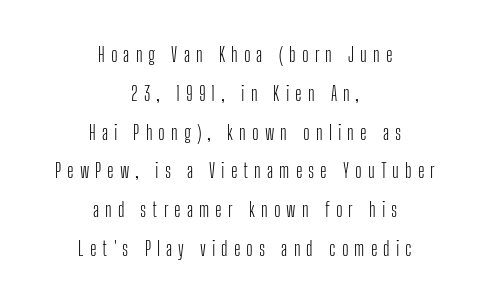
The image shows 20 px text type, upright; set centered, loose line spacing (1.94x), unusually wide letter spacing (+0.3 em), not underlined.
